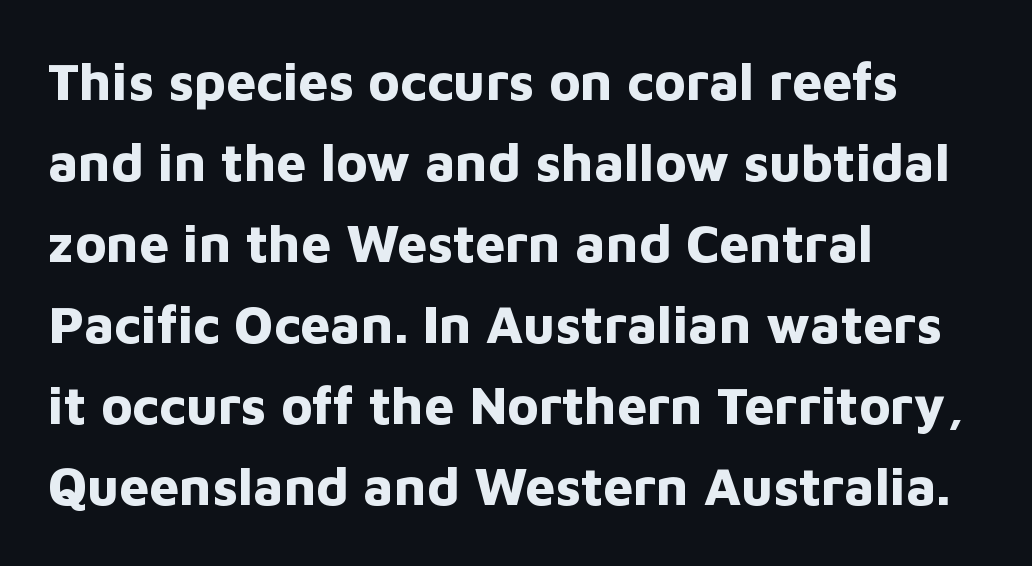
{"serif": "no", "italic": "no", "bold": "yes", "weight": "bold", "width": "normal", "stroke_contrast": "low", "x_height": "medium", "monospaced": "no", "underline": "no", "align": "left", "line_spacing": "normal", "line_spacing_ratio": 1.53, "letter_spacing": "normal", "letter_spacing_em": 0.0, "glyph_px": 53}
